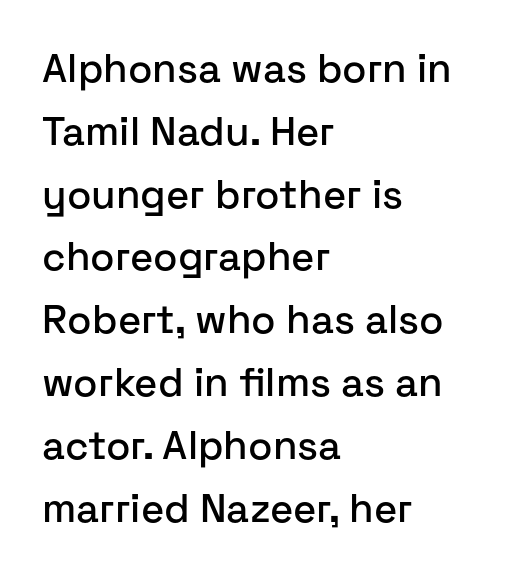
Varying glyph widths throughout — classic text-font behaviour. Compared with a centered layout, this one pins lines to the left instead. The horizontal fit of the characters is conventional and even. In terms of posture, this sample is upright. Quick note: interline space is typical.
